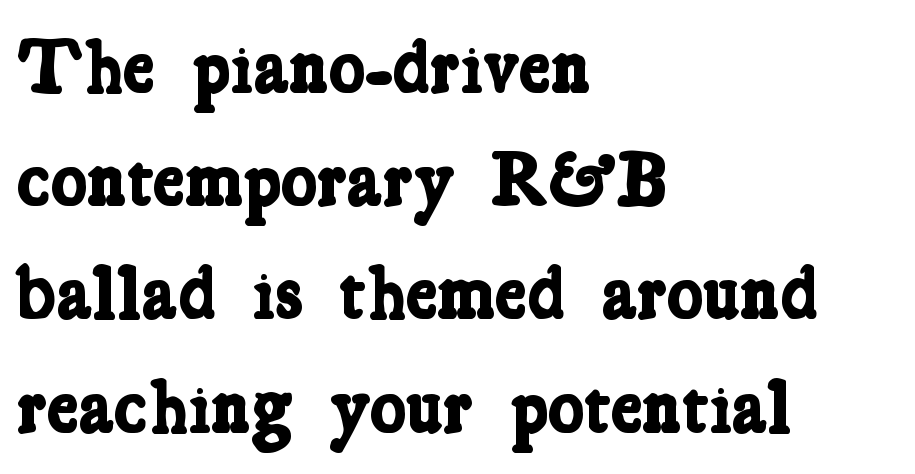
The image shows 76 px bold, condensed serif type; set left-aligned, normal line spacing (1.49x), normal letter spacing, not underlined; low stroke contrast and a medium x-height.
